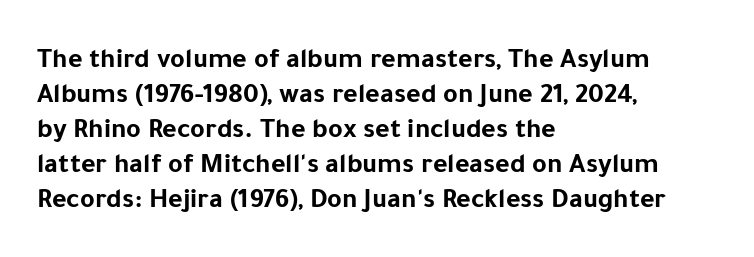
Every character sits straight up, as roman type does. Look at the stroke-to-counter ratio: heavy, a bold. Honestly, the letter spacing is just normal — you wouldn't notice it. How would I describe the line gaps? Plain and ordinary.
